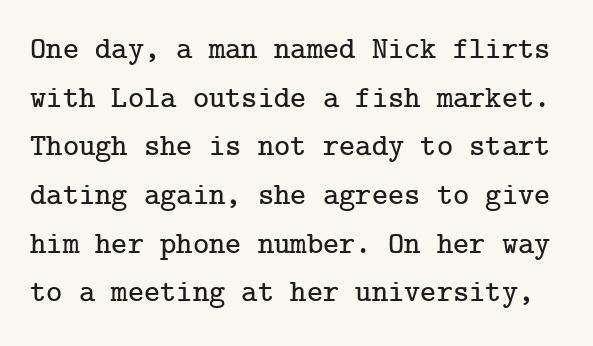
Honestly, the letter spacing is just normal — you wouldn't notice it. The specimen reads as upright at a glance. Look at the bottom of the vertical strokes: they flare into serifs here. In terms of leading, this rendering sits right in the middle. The passage shown is not underscored anywhere.
